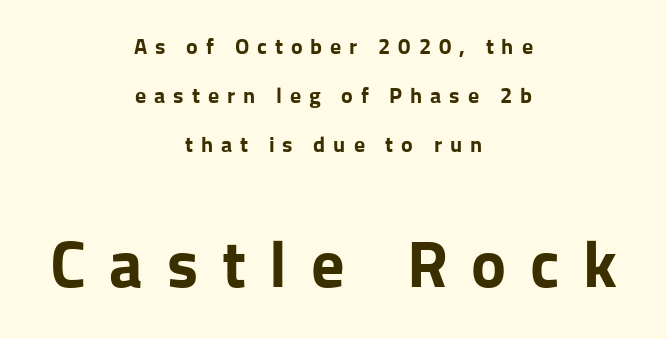
{"serif": "no", "italic": "no", "bold": "yes", "weight": "bold", "width": "normal", "stroke_contrast": "low", "x_height": "medium", "monospaced": "no", "underline": "no", "align": "center", "line_spacing": "loose", "line_spacing_ratio": 2.22, "letter_spacing": "wide", "letter_spacing_em": 0.36, "larger_block": "second", "size_ratio": 3.0, "glyph_px": 66}
